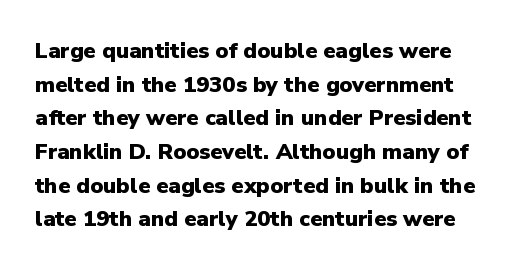
The image shows 22 px bold type, upright; set normal line spacing (1.53x), normal letter spacing, not underlined.
